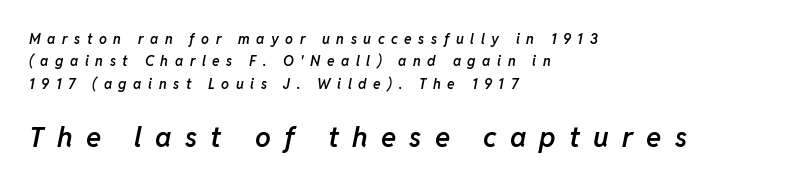
{"italic": "yes", "lean": "right", "slant_degrees": 11, "bold": "semi", "weight": "semibold", "width": "normal", "stroke_contrast": "low", "x_height": "medium", "monospaced": "no", "underline": "no", "align": "left", "line_spacing": "normal", "line_spacing_ratio": 1.59, "letter_spacing": "wide", "letter_spacing_em": 0.47, "larger_block": "second", "size_ratio": 2.0, "glyph_px": 28}
